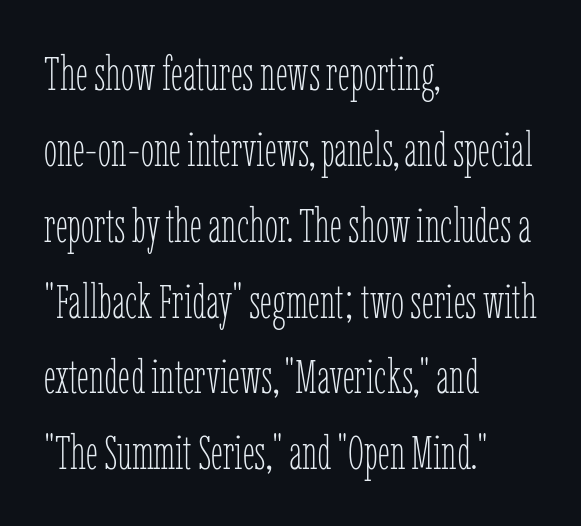
The image shows 48 px thin, condensed type, upright; set left-aligned, normal line spacing (1.58x), normal letter spacing, not underlined; low stroke contrast and a medium x-height.
